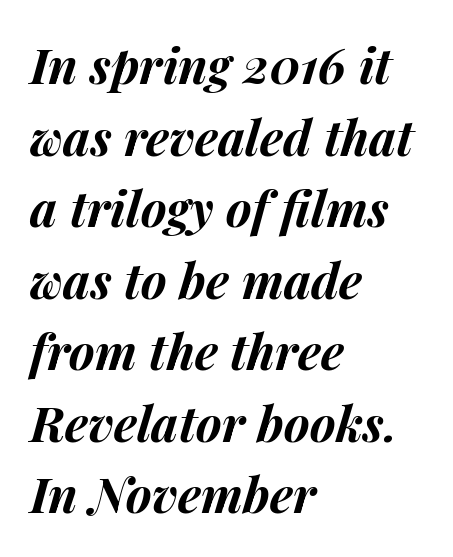
What's the leading like? Ordinary, nothing unusual. An italicized treatment has been applied to the whole sample. Look at the stroke-to-counter ratio: heavy, a bold. The specimen omits any rule beneath the text block's lines.
